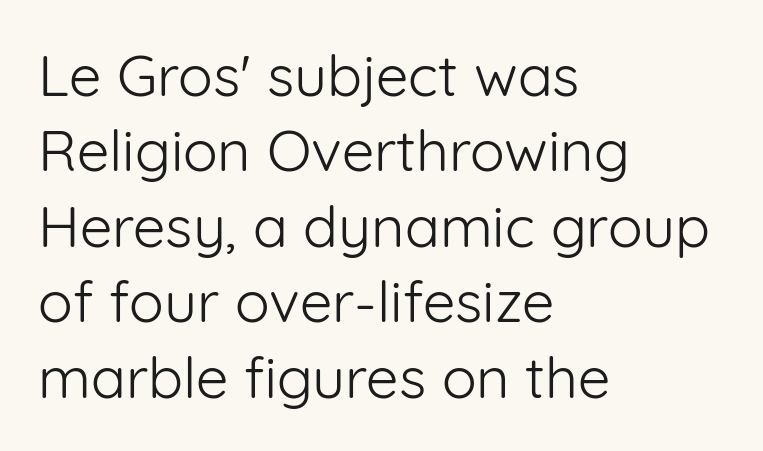
{"serif": "no", "italic": "no", "bold": "no", "weight": "light", "width": "normal", "stroke_contrast": "low", "x_height": "medium", "monospaced": "no", "underline": "no", "align": "left", "line_spacing": "normal", "line_spacing_ratio": 1.3, "letter_spacing": "normal", "letter_spacing_em": 0.0, "glyph_px": 58}
